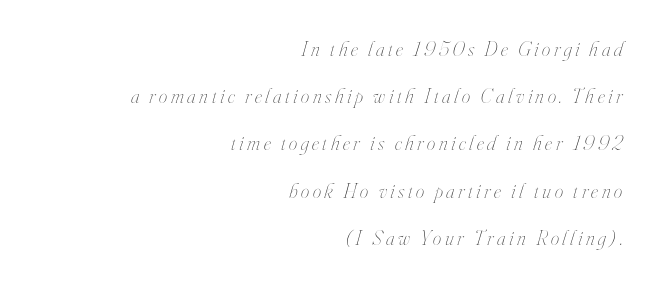
{"italic": "yes", "lean": "right", "slant_degrees": 16, "bold": "no", "underline": "no", "align": "right", "line_spacing": "loose", "line_spacing_ratio": 2.25, "glyph_px": 21}
